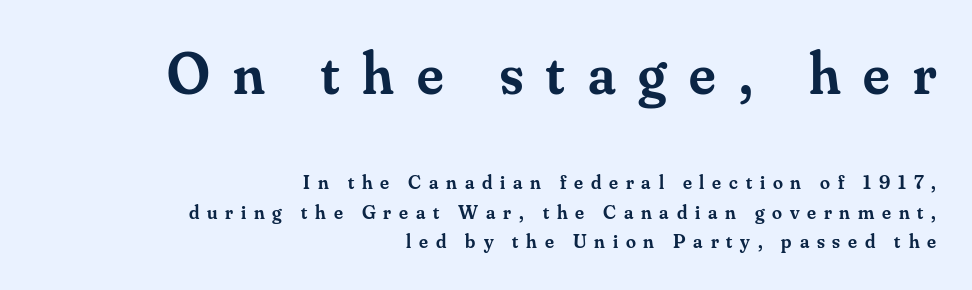
Q: Is the text bold? A: Semi-bold.
Q: Is the text italic (slanted)? A: No, it is upright.
Q: Is the typeface a serif or a sans-serif typeface? A: Serif.
Q: Is the text underlined? A: No.
Q: How is the paragraph aligned? A: Right-aligned.
Q: Is the spacing between letters normal or unusually wide? A: Unusually wide.
Q: Is the spacing between lines tight, normal or loose? A: Normal.
Q: Which block of text is set in a larger size, the first (top) or the second (bottom)? A: The first (top) one.
Q: Width (condensed, normal, or wide)? A: Normal.
Q: Stroke contrast? A: Medium.
Q: x-height? A: Small.
Q: Monospaced? A: No.
